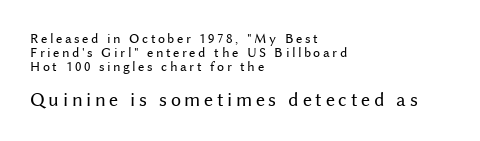
No letter is thick-stroked: the sample isn't bold. This is the regular roman posture of the typeface. Rule under the text: the space is simply empty. Typeset ragged right — the left edge is the straight one.
